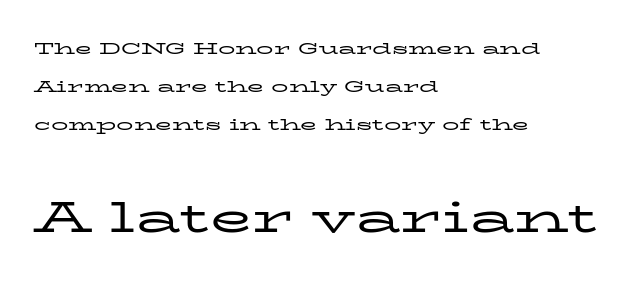
The image shows 43 px regular-weight, wide serif type, upright; set left-aligned, loose line spacing (2.24x), normal letter spacing, not underlined; the second (bottom) block is 2.53x larger; low stroke contrast and a medium x-height.
